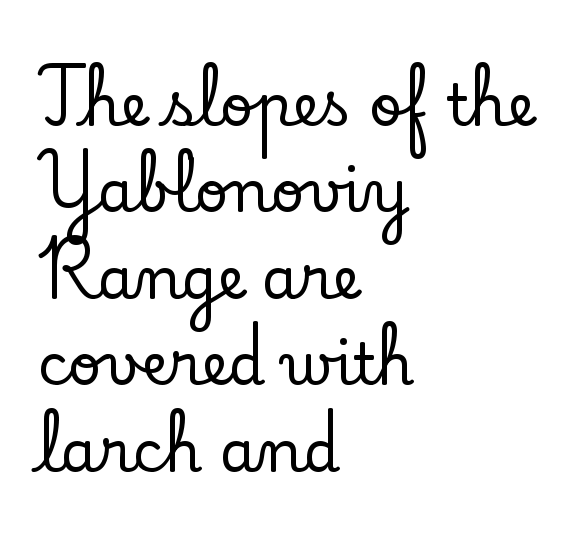
Q: Is the text italic (slanted)? A: No, it is upright.
Q: Is the typeface a serif or a sans-serif typeface? A: Serif.
Q: Is the text underlined? A: No.
Q: How is the paragraph aligned? A: Left-aligned.
Q: Is the spacing between letters normal or unusually wide? A: Normal.
Q: Is the spacing between lines tight, normal or loose? A: Normal.
Q: Width (condensed, normal, or wide)? A: Normal.
Q: Stroke contrast? A: Low.
Q: x-height? A: Small.
Q: Monospaced? A: No.
